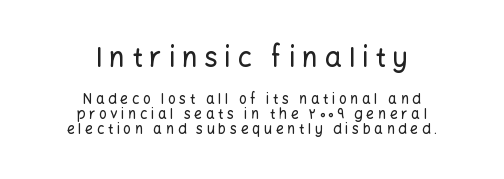
Q: Is the text italic (slanted)? A: No, it is upright.
Q: Is the text underlined? A: No.
Q: How is the paragraph aligned? A: Centered.
Q: Is the spacing between letters normal or unusually wide? A: Unusually wide.
Q: Is the spacing between lines tight, normal or loose? A: Tight.
Q: Which block of text is set in a larger size, the first (top) or the second (bottom)? A: The first (top) one.
